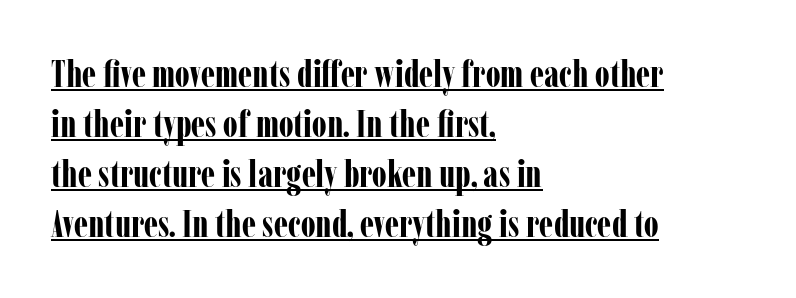
{"serif": "yes", "italic": "no", "bold": "yes", "weight": "bold", "width": "condensed", "stroke_contrast": "low", "x_height": "medium", "monospaced": "no", "underline": "yes", "align": "left", "line_spacing": "normal", "line_spacing_ratio": 1.35, "letter_spacing": "normal", "letter_spacing_em": 0.0, "glyph_px": 37}
